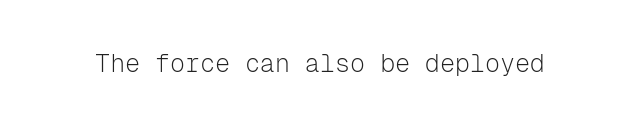
The rendering keeps characters at their native spacing. The font sits on the lighter half of the weight spectrum, regular included. Quick note: underline off. Is there any slant? The stems are plumb.
